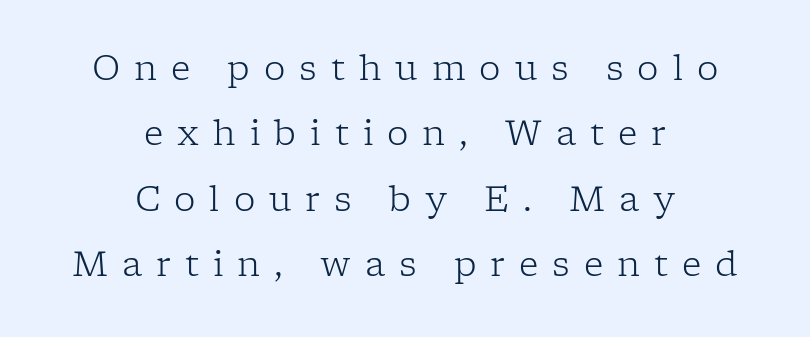
The image shows 34 px light serif type, upright; set centered, loose line spacing (1.92x), unusually wide letter spacing (+0.41 em), not underlined; low stroke contrast and a medium x-height.
